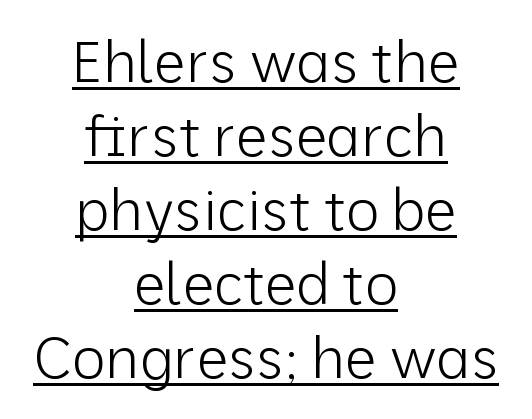
{"serif": "no", "italic": "no", "bold": "no", "weight": "light", "width": "normal", "stroke_contrast": "low", "x_height": "medium", "monospaced": "no", "underline": "yes", "align": "center", "line_spacing": "normal", "line_spacing_ratio": 1.3, "letter_spacing": "normal", "letter_spacing_em": 0.0, "glyph_px": 57}
